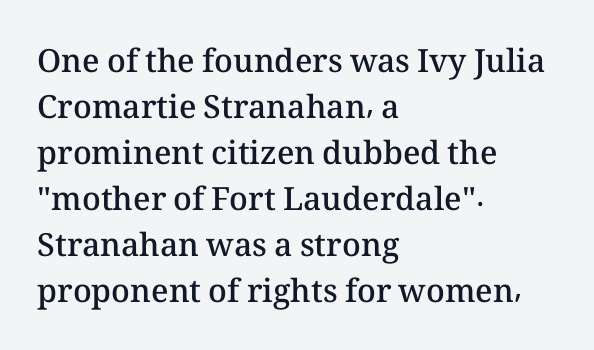
The image shows 32 px semibold type, upright; set left-aligned, normal line spacing (1.44x), normal letter spacing, not underlined; medium stroke contrast and a medium x-height.
